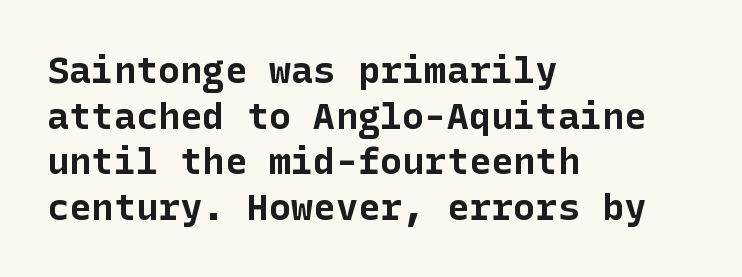
Letter spacing: default. Type without underlining. The text was rendered using a sans face with plain stroke endings. Every character sits straight up, as roman type does.
